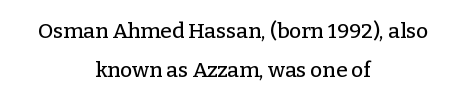
Q: Is the text italic (slanted)? A: No, it is upright.
Q: Is the text underlined? A: No.
Q: How is the paragraph aligned? A: Centered.
Q: Is the spacing between letters normal or unusually wide? A: Normal.
